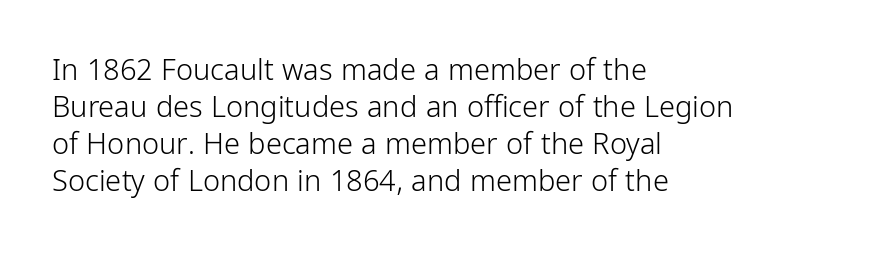
The image shows 29 px light, condensed sans-serif type, upright; set left-aligned, normal line spacing (1.28x), normal letter spacing, not underlined; low stroke contrast and a medium x-height.
